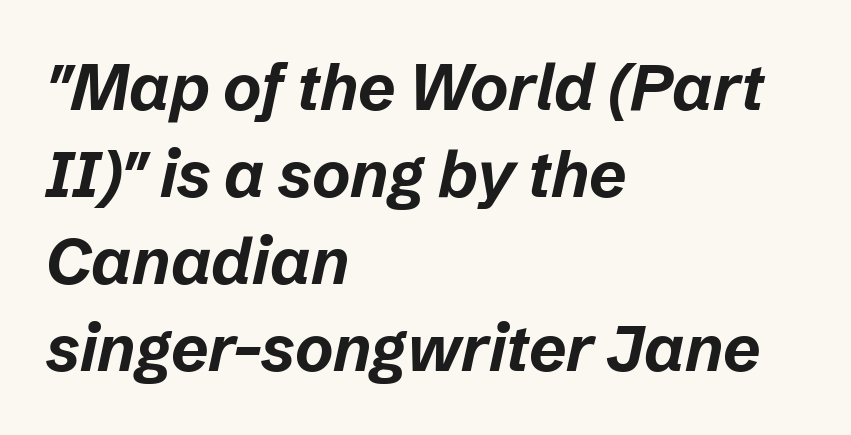
Observe the ordinary spacing: letters are neighbours, not strangers. Leading matches the norm, producing a regular column. Any mark beneath the type? The region is blank. The face used here is proportionally spaced, like ordinary book or web type. Teacher's note: observe the even left margin — that is flush-left alignment. The letters are slanted; this is an italic face.
